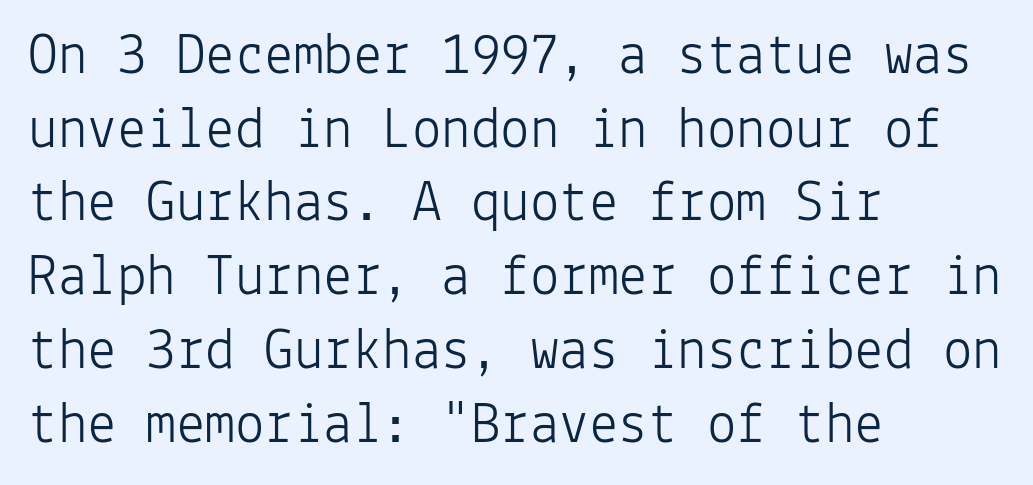
This sample is left-justified, so line endings fall wherever the words run out. The baseline area is clear. This is the regular roman posture of the typeface. Honestly, the letter spacing is just normal — you wouldn't notice it. Vertical stems look standard width or narrower in stroke.
